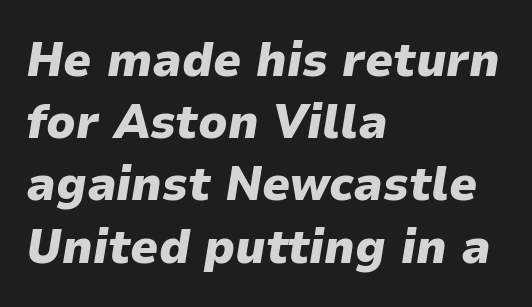
Q: Is the text bold? A: Yes.
Q: Is the text italic (slanted)? A: Yes, it leans right by about 9 degrees.
Q: Is the text underlined? A: No.
Q: How is the paragraph aligned? A: Left-aligned.
Q: Is the spacing between letters normal or unusually wide? A: Normal.
Q: Is the spacing between lines tight, normal or loose? A: Normal.
Q: Width (condensed, normal, or wide)? A: Normal.
Q: Stroke contrast? A: Low.
Q: x-height? A: Medium.
Q: Monospaced? A: No.
